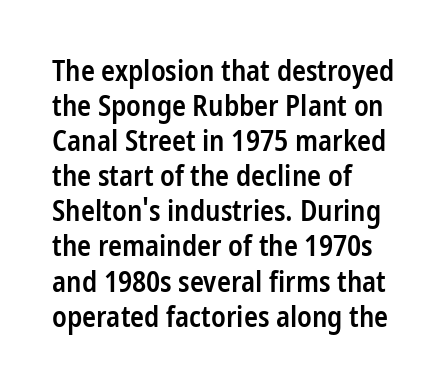
Caption: multi-line text, flush left, ragged right. The designer went with a sans here, leaving each stem footless. Weight: semibold (demi). The face used here is proportionally spaced, like ordinary book or web type.
